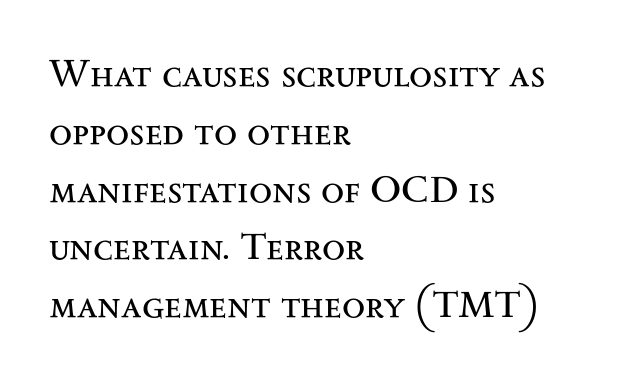
A bare baseline throughout the passage. Note: serifs present on the glyphs. Think of a printed novel: that variable character pitch is what you see here. Short and long lines alike share a common starting point at left. The rows are spaced the way most documents space them. Letter spacing: default.
